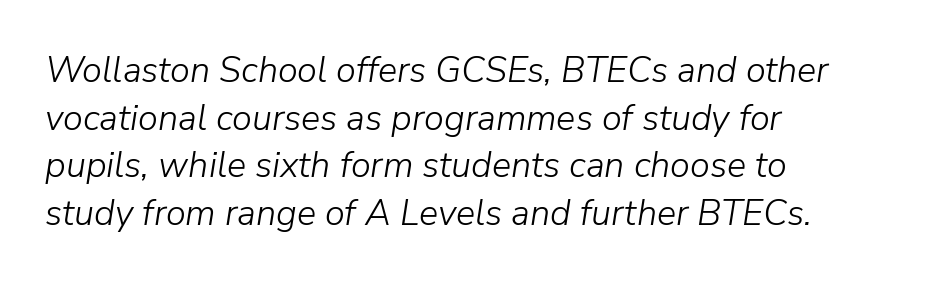
Q: Is the text bold? A: No.
Q: Is the text italic (slanted)? A: Yes, it leans right by about 9 degrees.
Q: Is the text underlined? A: No.
Q: How is the paragraph aligned? A: Left-aligned.
Q: Is the spacing between letters normal or unusually wide? A: Normal.
Q: Is the spacing between lines tight, normal or loose? A: Normal.
Q: Width (condensed, normal, or wide)? A: Normal.
Q: Stroke contrast? A: Low.
Q: x-height? A: Medium.
Q: Monospaced? A: No.
